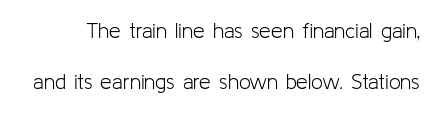
The image shows 21 px text type, upright; set loose line spacing (2.44x), normal letter spacing, not underlined.
